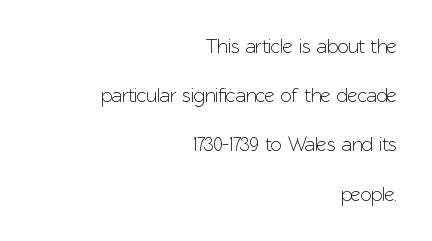
The lines in this sample share a right terminus and differ only in where they begin. No extra tracking has been applied to these lines. Style check: upright. What's the leading like? Stretched, with rows far apart. Beneath every word, the page is bare.
